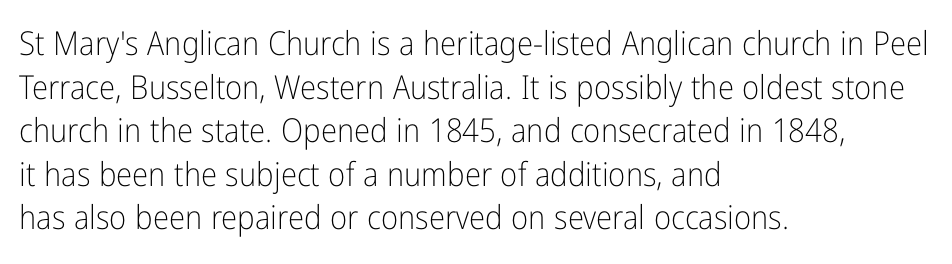
The image shows 33 px light, condensed sans-serif type, upright; set left-aligned, normal line spacing (1.32x), normal letter spacing, not underlined; low stroke contrast and a medium x-height.
